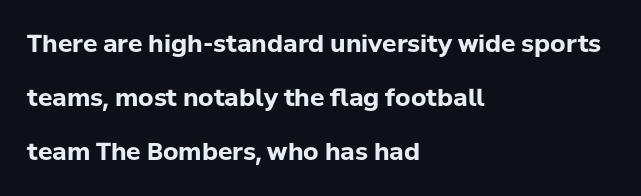
{"italic": "no", "bold": "yes", "underline": "no", "align": "left", "line_spacing": "loose", "line_spacing_ratio": 2.26, "letter_spacing": "normal", "letter_spacing_em": 0.0, "glyph_px": 24}
